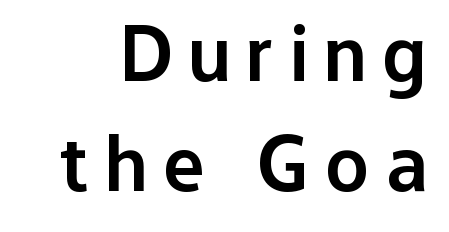
Q: Is the text bold? A: Semi-bold.
Q: Is the text italic (slanted)? A: No, it is upright.
Q: Is the typeface a serif or a sans-serif typeface? A: Sans-serif.
Q: Is the text underlined? A: No.
Q: Is the spacing between letters normal or unusually wide? A: Unusually wide.
Q: Is the spacing between lines tight, normal or loose? A: Normal.
Q: Width (condensed, normal, or wide)? A: Normal.
Q: Stroke contrast? A: Low.
Q: x-height? A: Medium.
Q: Monospaced? A: No.
